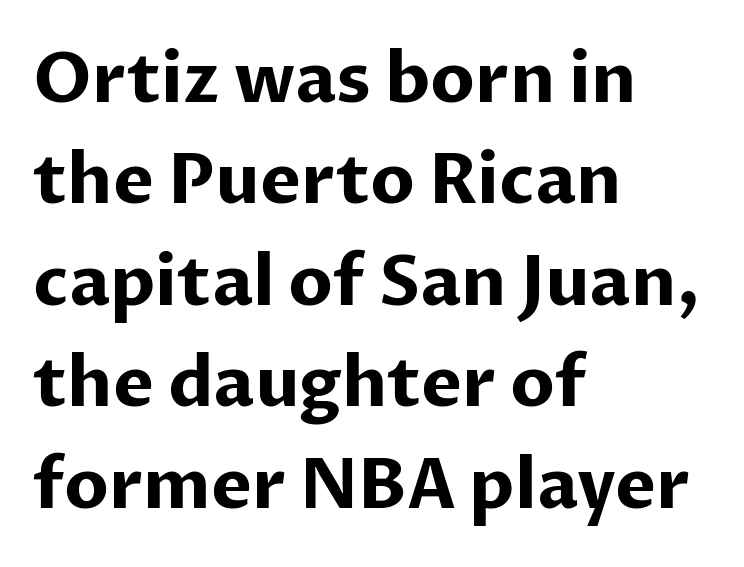
The image shows 69 px bold sans-serif type, upright; set left-aligned, normal line spacing (1.47x), normal letter spacing, not underlined; low stroke contrast and a medium x-height.
